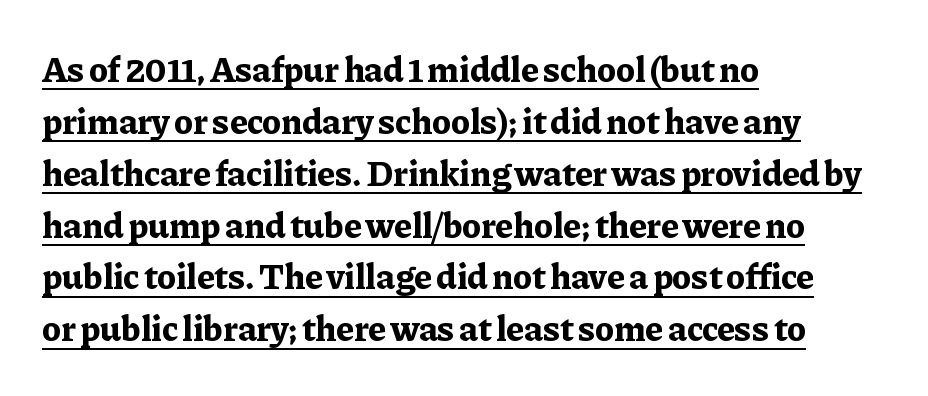
No italicization has been applied; the sample stays upright. The ragged edge is on the right, which tells us the setting is flush left. Emphasis is given by a line drawn under the lettering. Normally led — the rows are evenly, conventionally spaced.
